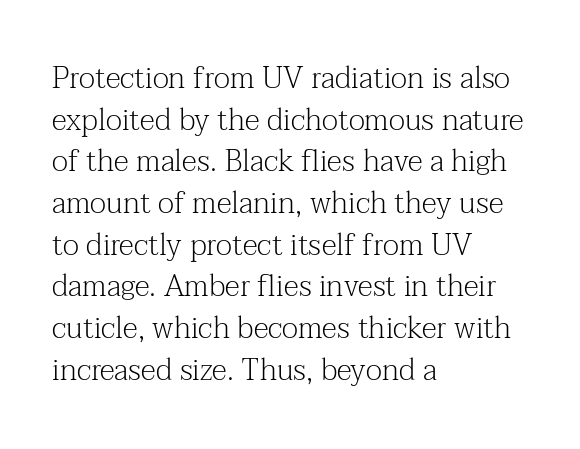
{"serif": "yes", "italic": "no", "bold": "no", "weight": "light", "width": "normal", "stroke_contrast": "medium", "x_height": "medium", "monospaced": "no", "underline": "no", "align": "left", "line_spacing": "normal", "line_spacing_ratio": 1.39, "letter_spacing": "normal", "letter_spacing_em": 0.0, "glyph_px": 30}
